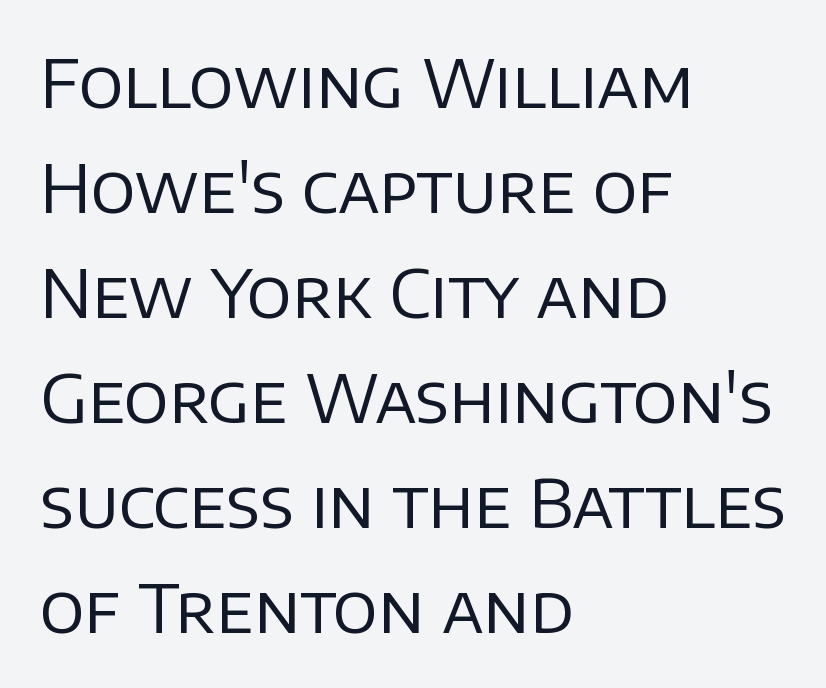
The designer left line spacing at the default. Think standard paragraph weight, or any step lighter than that. The face used here is proportionally spaced, like ordinary book or web type. The face used here is rendered with its standard letterfit. No italicization has been applied; the sample stays upright.
